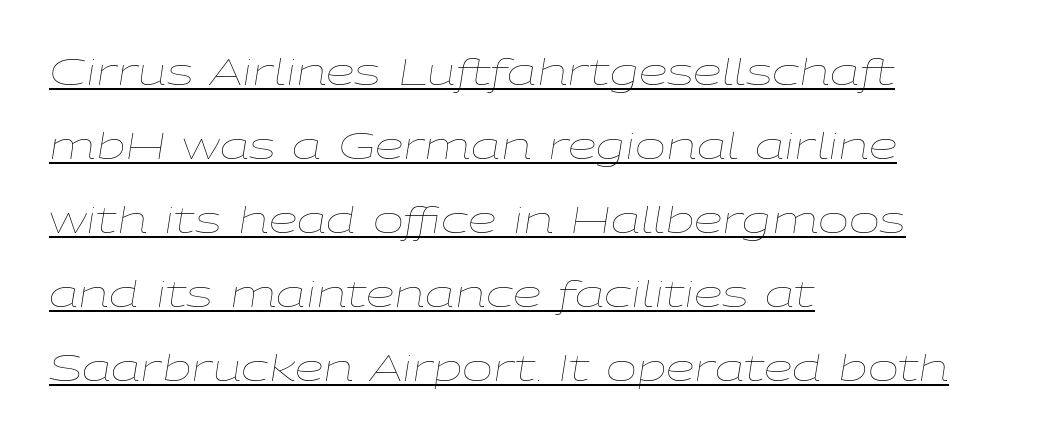
Italic: yes, the glyphs are oblique. Does a line run under the words? Yes, clearly. This reads as an unemphasized weight, regular at the heaviest. This rendering uses left alignment, leaving the right contour irregular. If you measured baseline to baseline, you'd find a long distance. The passage shown is typed in a proportional face where columns would drift.
